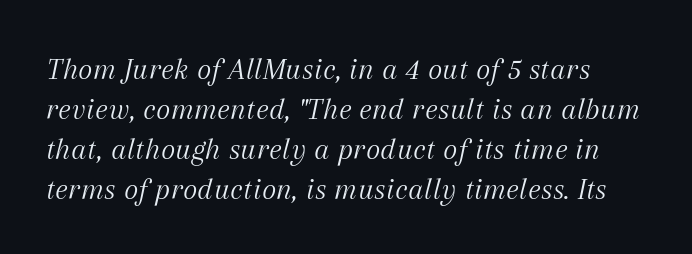
Here the designer chose a conventional face with non-uniform glyph widths. Between one letter and the next there's only the usual sliver of space. No extra ink here — the face is not bold. The words here are not underlined. Serifs: yes, visible at the terminals of the letterforms.
